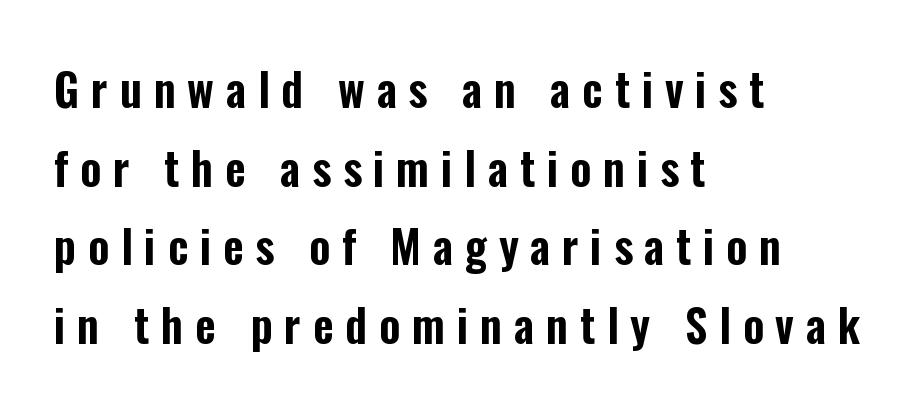
Q: Is the text italic (slanted)? A: No, it is upright.
Q: Is the typeface a serif or a sans-serif typeface? A: Sans-serif.
Q: Is the text underlined? A: No.
Q: How is the paragraph aligned? A: Left-aligned.
Q: Is the spacing between letters normal or unusually wide? A: Unusually wide.
Q: Width (condensed, normal, or wide)? A: Condensed.
Q: Stroke contrast? A: Low.
Q: x-height? A: Medium.
Q: Monospaced? A: No.
